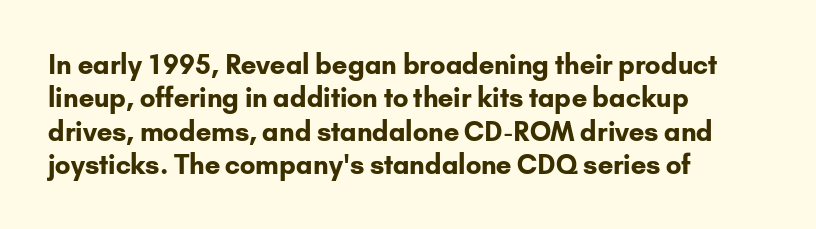
In terms of posture, this sample is upright. Look at the stroke-to-counter ratio: heavy, a bold. Notice how descenders clear the ascenders below comfortably — that's standard leading. The zone under the glyphs is completely vacant. The rendering keeps characters at their native spacing.
